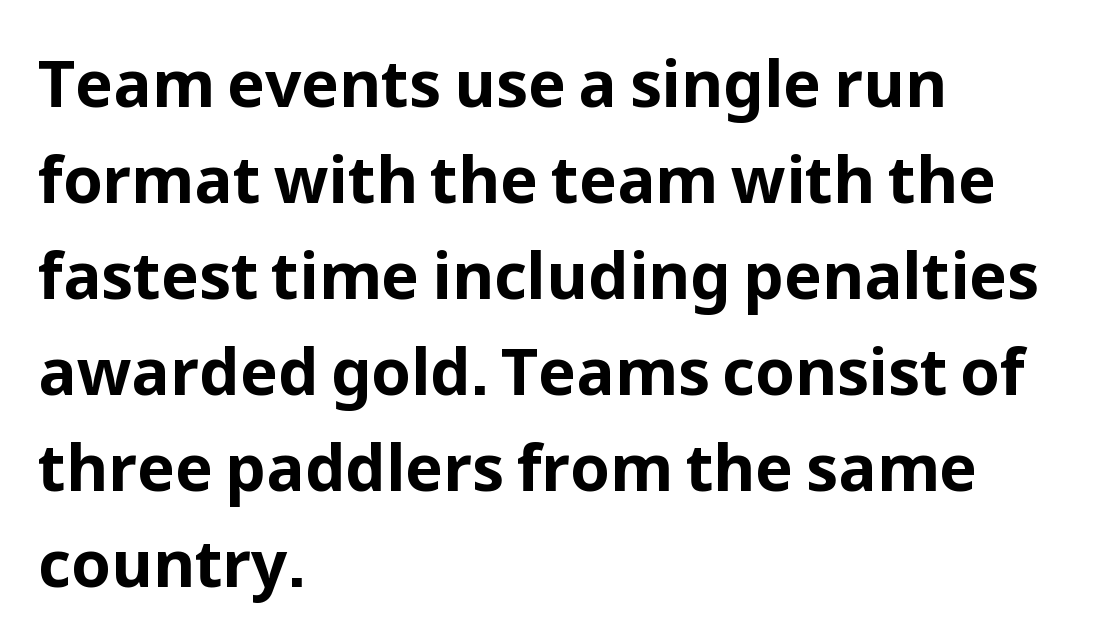
The image shows 64 px bold sans-serif type, upright; set left-aligned, normal line spacing (1.5x), normal letter spacing, not underlined; low stroke contrast and a medium x-height.
